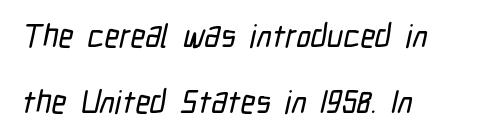
{"serif": "no", "width": "condensed", "stroke_contrast": "low", "x_height": "medium", "monospaced": "no", "underline": "no", "align": "left", "line_spacing": "loose", "line_spacing_ratio": 2.07, "letter_spacing": "normal", "letter_spacing_em": 0.0, "glyph_px": 32}
